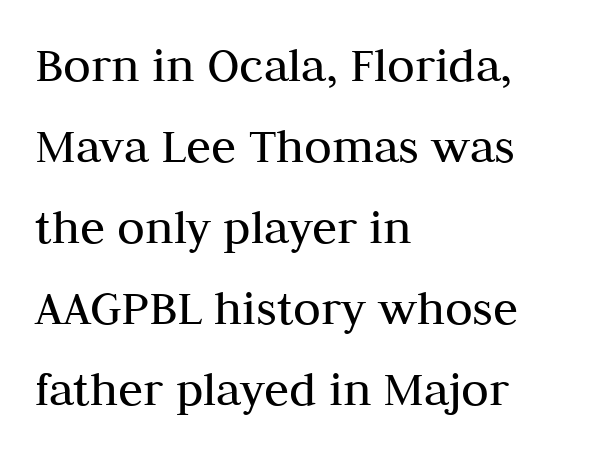
Yep, those are serifs on the letters. Tracking here is standard; glyphs follow each other at the usual distance. The space between consecutive lines is moderate. Weight: not bold — regular or lighter. A clean baseline with only descenders dipping below it. Every row of glyphs begins at an identical x-position on the left.
